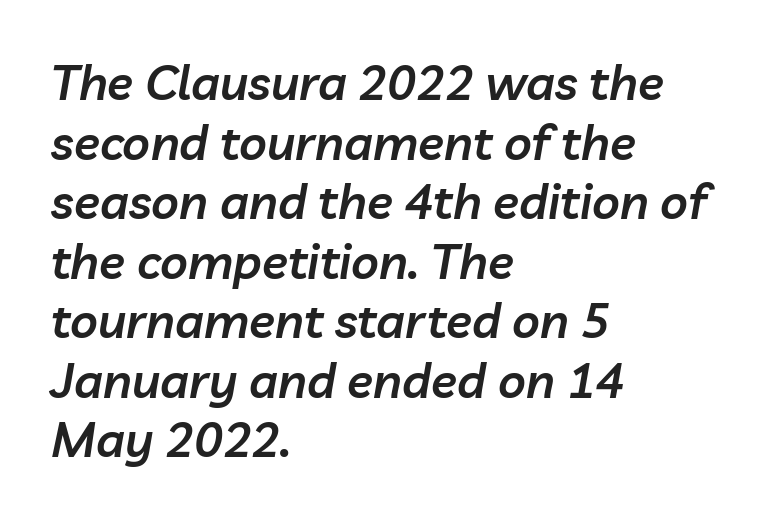
{"italic": "yes", "lean": "right", "slant_degrees": 10, "bold": "semi", "weight": "semibold", "width": "normal", "stroke_contrast": "low", "x_height": "medium", "monospaced": "no", "underline": "no", "align": "left", "line_spacing_ratio": 1.24, "letter_spacing": "normal", "letter_spacing_em": 0.0, "glyph_px": 48}
